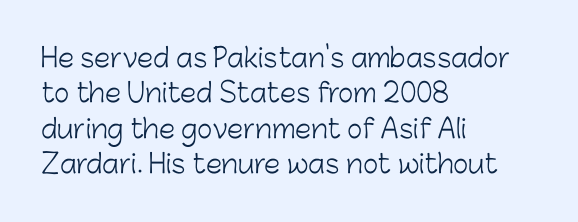
{"italic": "no", "bold": "no", "underline": "no", "align": "left", "line_spacing": "normal", "line_spacing_ratio": 1.36, "letter_spacing": "normal", "letter_spacing_em": 0.0, "glyph_px": 26}
